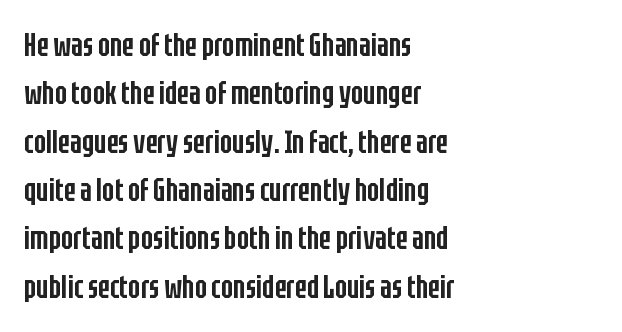
The characters display no serif detailing; their extremities are plain. Leading: standard. The face used here is proportionally spaced, like ordinary book or web type. This rendering features lettering with no underline. Posture: straight, roman, zero tilt. A semibold gives these letters moderate extra thickness, short of bold.
